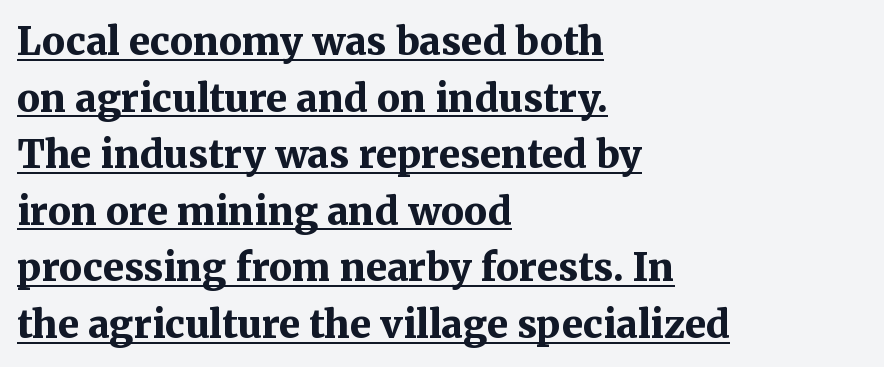
The image shows 38 px bold serif type, upright; set left-aligned, normal line spacing (1.49x), normal letter spacing, underlined; medium stroke contrast and a medium x-height.
